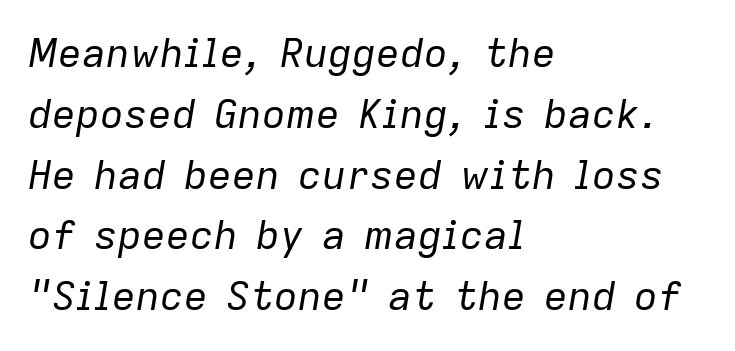
All the whitespace from short lines collects on the right. The typeface has the unassuming heft of standard copy or less. This sample has the flowing, uneven cadence of proportional lettering. There's an unmistakable incline to the writing here. The rendering keeps characters at their native spacing. Underlining? Definitely not there.
